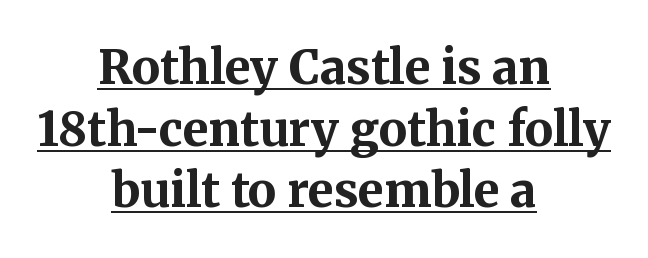
The image shows 47 px bold serif type, upright; set centered, normal line spacing (1.31x), normal letter spacing, underlined; medium stroke contrast and a medium x-height.
